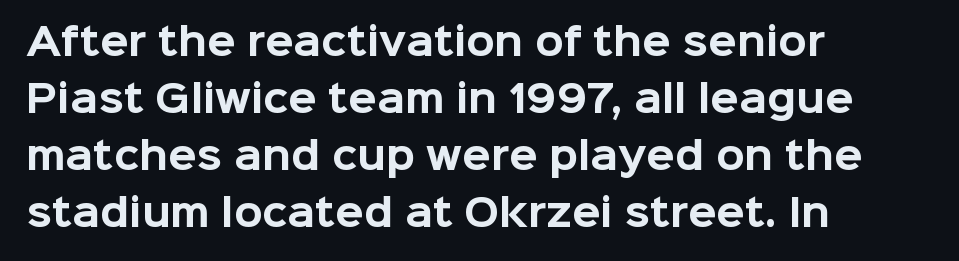
Q: Is the text bold? A: Yes.
Q: Is the text italic (slanted)? A: No, it is upright.
Q: Is the typeface a serif or a sans-serif typeface? A: Sans-serif.
Q: Is the text underlined? A: No.
Q: How is the paragraph aligned? A: Left-aligned.
Q: Is the spacing between letters normal or unusually wide? A: Normal.
Q: Is the spacing between lines tight, normal or loose? A: Normal.
Q: Width (condensed, normal, or wide)? A: Normal.
Q: Stroke contrast? A: Low.
Q: x-height? A: Medium.
Q: Monospaced? A: No.
